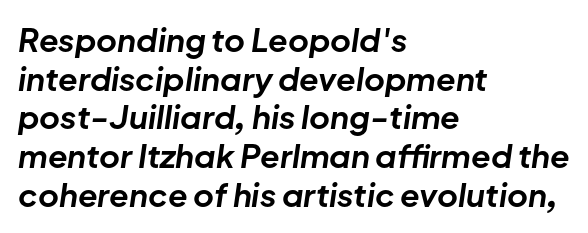
The image shows 32 px bold type, italic (leaning right); set left-aligned, line spacing 1.21x, normal letter spacing, not underlined; low stroke contrast and a medium x-height.
